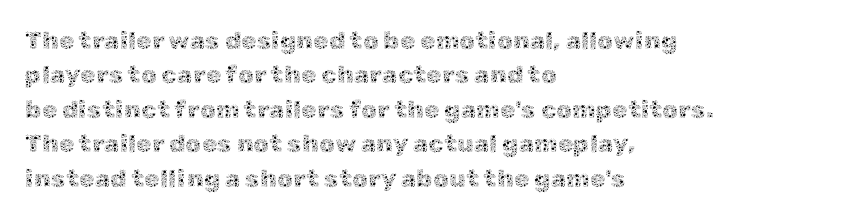
Q: Is the text bold? A: No.
Q: Is the text italic (slanted)? A: No, it is upright.
Q: Is the text underlined? A: No.
Q: How is the paragraph aligned? A: Left-aligned.
Q: Is the spacing between letters normal or unusually wide? A: Normal.
Q: Is the spacing between lines tight, normal or loose? A: Normal.
